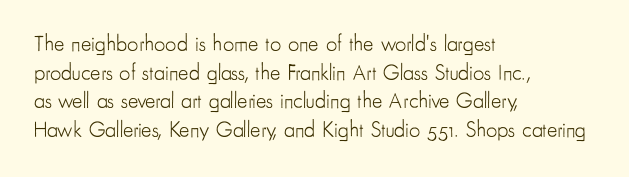
Check the space under the baseline: it is left empty. Characters follow at the spacing the type designer built in. These glyphs show unthickened strokes, regular width or finer. This is the regular roman posture of the typeface. A typesetter would call this leading conventional body-copy spacing. The compositor pushed each line to the left boundary.
